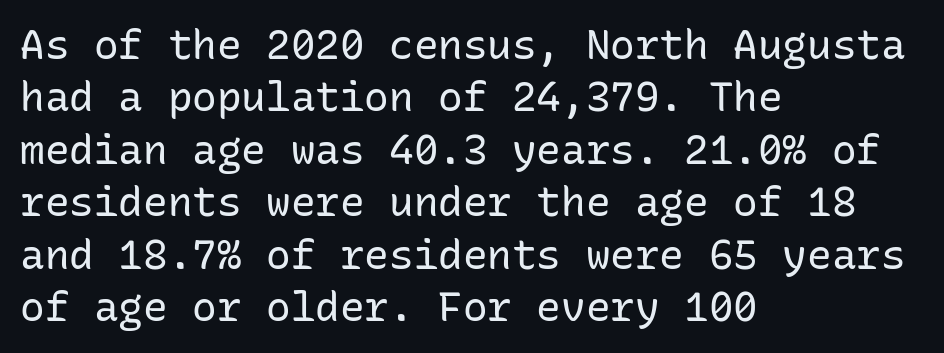
Does the type have serifs? No, each stem ends abruptly. Descenders hang freely into open space. Students, note that the glyphs here touch the page at normal intervals. Leftover space on each line is placed entirely after the last word. This block has exactly the height ordinary leading produces. Do the characters align in a grid? Yes, the font is monospaced.
